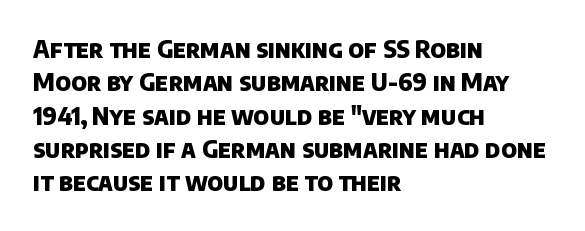
Q: Is the text bold? A: Yes.
Q: Is the text underlined? A: No.
Q: How is the paragraph aligned? A: Left-aligned.
Q: Is the spacing between letters normal or unusually wide? A: Normal.
Q: Is the spacing between lines tight, normal or loose? A: Normal.
